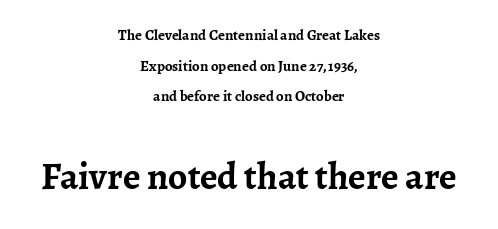
Q: Is the text bold? A: Yes.
Q: Is the text italic (slanted)? A: No, it is upright.
Q: Is the typeface a serif or a sans-serif typeface? A: Serif.
Q: Is the text underlined? A: No.
Q: How is the paragraph aligned? A: Centered.
Q: Is the spacing between letters normal or unusually wide? A: Normal.
Q: Is the spacing between lines tight, normal or loose? A: Loose.
Q: Which block of text is set in a larger size, the first (top) or the second (bottom)? A: The second (bottom) one.
Q: Width (condensed, normal, or wide)? A: Normal.
Q: Stroke contrast? A: Low.
Q: x-height? A: Medium.
Q: Monospaced? A: No.
